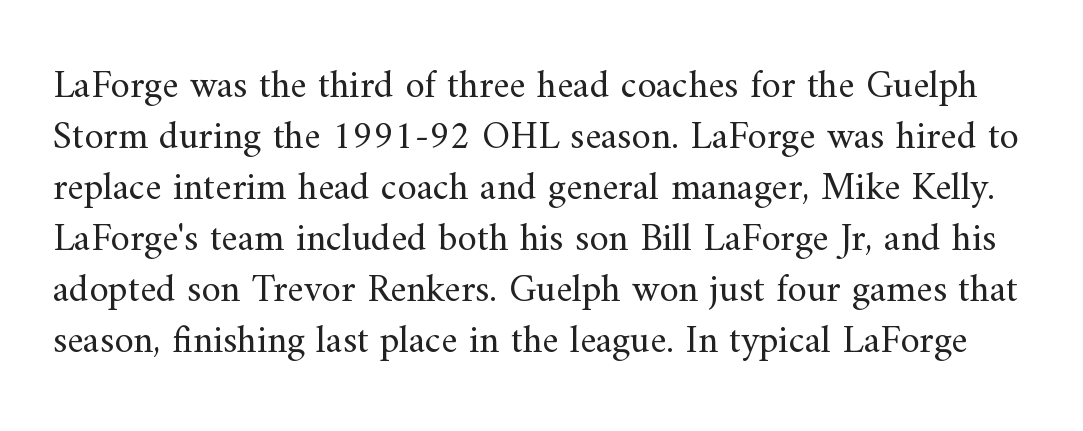
Q: Is the text bold? A: No.
Q: Is the text italic (slanted)? A: No, it is upright.
Q: Is the typeface a serif or a sans-serif typeface? A: Serif.
Q: Is the text underlined? A: No.
Q: Is the spacing between letters normal or unusually wide? A: Normal.
Q: Is the spacing between lines tight, normal or loose? A: Normal.
Q: Width (condensed, normal, or wide)? A: Normal.
Q: Stroke contrast? A: Medium.
Q: x-height? A: Small.
Q: Monospaced? A: No.
